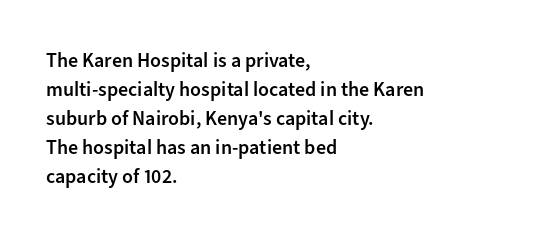
{"italic": "no", "bold": "semi", "underline": "no", "align": "left", "line_spacing": "normal", "line_spacing_ratio": 1.45, "letter_spacing": "normal", "letter_spacing_em": 0.0, "glyph_px": 20}
